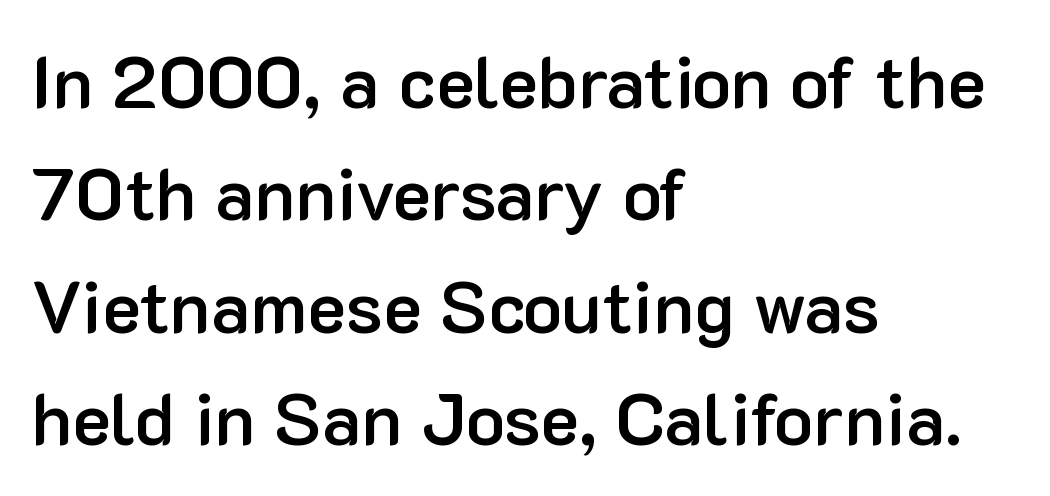
The rendering uses a moderate line-height, typical for paragraphs. In terms of weight, the rendering is demibold, just under bold. Unlike a traditional serif, this face leaves its strokes unadorned. What stands out about the letter spacing? Nothing — it is the standard amount. Think of a printed novel: that variable character pitch is what you see here. Type without underlining.
